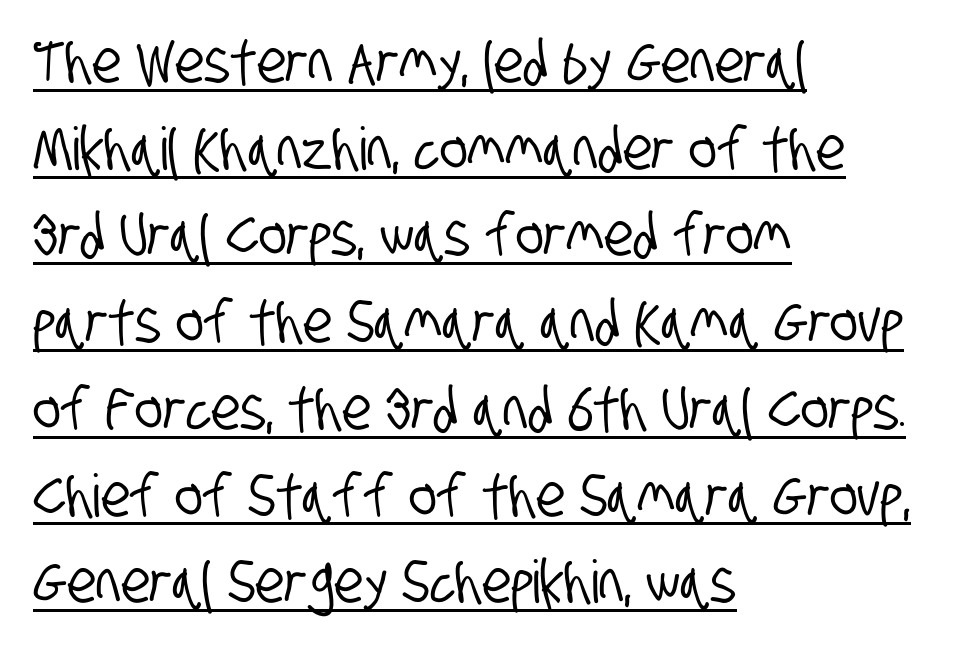
Q: Is the typeface a serif or a sans-serif typeface? A: Sans-serif.
Q: Is the text underlined? A: Yes.
Q: How is the paragraph aligned? A: Left-aligned.
Q: Is the spacing between letters normal or unusually wide? A: Normal.
Q: Is the spacing between lines tight, normal or loose? A: Normal.
Q: Width (condensed, normal, or wide)? A: Condensed.
Q: Stroke contrast? A: Low.
Q: x-height? A: Large.
Q: Monospaced? A: No.
